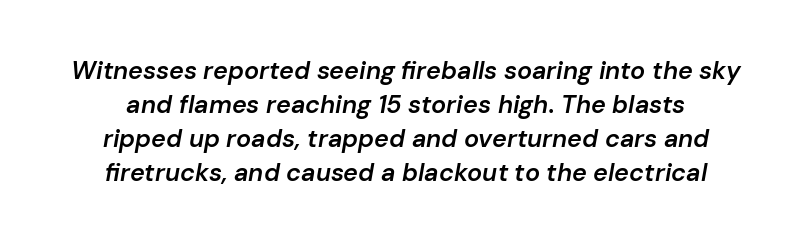
{"italic": "yes", "lean": "right", "slant_degrees": 10, "bold": "semi", "underline": "no", "line_spacing": "normal", "line_spacing_ratio": 1.36, "letter_spacing": "normal", "letter_spacing_em": 0.0, "glyph_px": 25}
